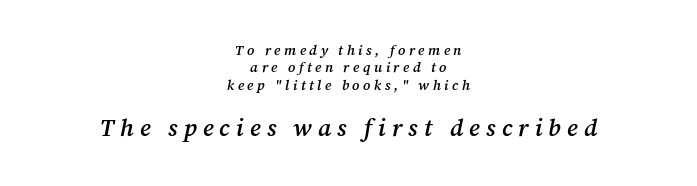
The image shows 24 px text type, italic (leaning right); set centered, line spacing 1.24x, unusually wide letter spacing (+0.25 em), not underlined; the second (bottom) block is 1.71x larger.
